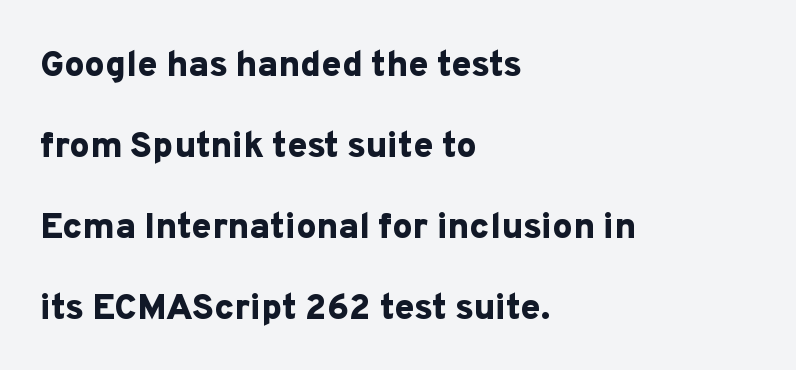
The image shows 36 px bold sans-serif type, upright; set left-aligned, loose line spacing (2.25x), normal letter spacing, not underlined; low stroke contrast and a medium x-height.
